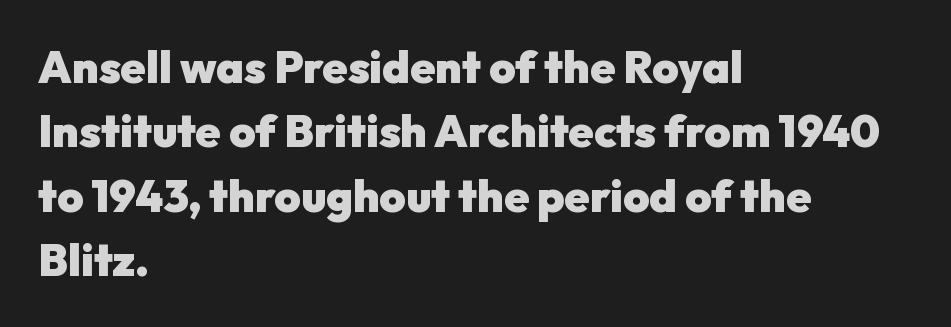
{"serif": "no", "italic": "no", "bold": "yes", "weight": "heavy", "width": "normal", "stroke_contrast": "low", "x_height": "medium", "monospaced": "no", "underline": "no", "align": "left", "line_spacing": "normal", "line_spacing_ratio": 1.43, "letter_spacing": "normal", "letter_spacing_em": 0.0, "glyph_px": 45}
